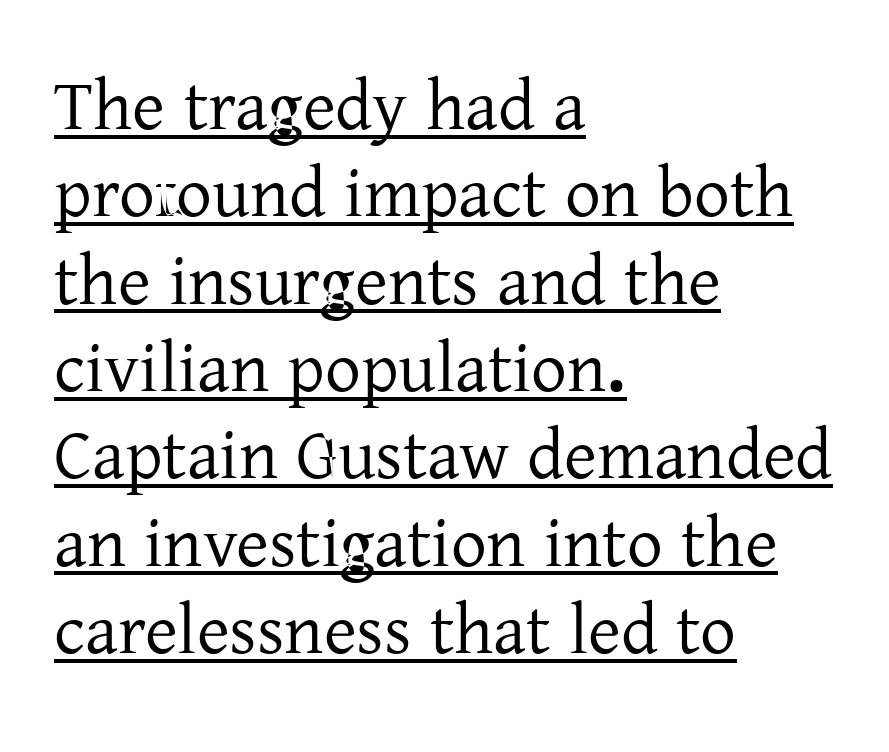
Nothing unusual about the tracking: characters are spaced as the font intends. The rendering anchors every line to the left-hand side. You can tell from the footed stems that serif type was used. Do the characters align in a grid? No, the font is proportional.
